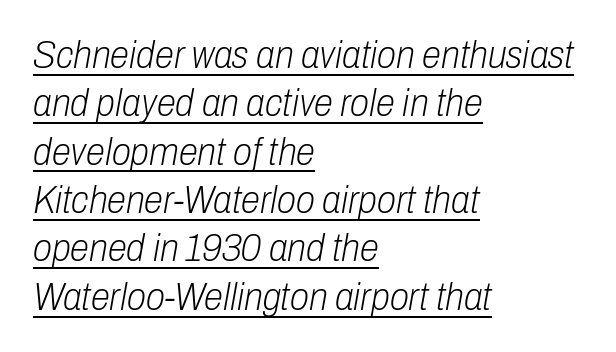
Q: Is the text bold? A: No.
Q: Is the text italic (slanted)? A: Yes, it leans right by about 10 degrees.
Q: Is the text underlined? A: Yes.
Q: How is the paragraph aligned? A: Left-aligned.
Q: Is the spacing between letters normal or unusually wide? A: Normal.
Q: Width (condensed, normal, or wide)? A: Condensed.
Q: Stroke contrast? A: Low.
Q: x-height? A: Medium.
Q: Monospaced? A: No.
